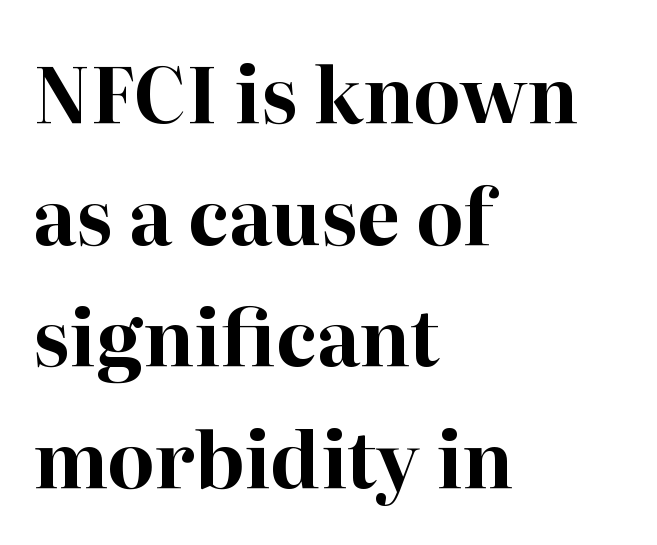
Designer's note — italics off, roman on. The zone under the glyphs is completely vacant. The sample has been set heavy, in full bold. Do the characters align in a grid? No, the font is proportional. Normally led — the rows are evenly, conventionally spaced. These lines keep a tight, regular rhythm from letter to letter.
